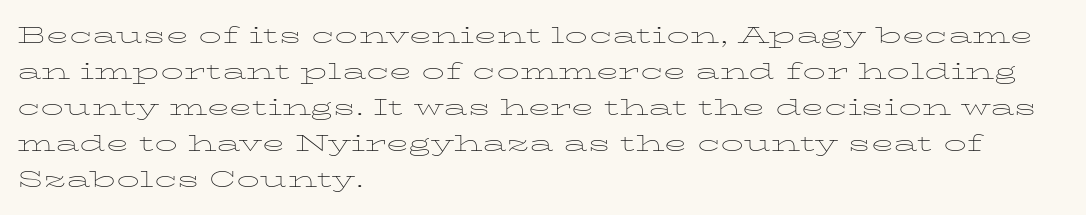
{"italic": "no", "bold": "no", "underline": "no", "align": "left", "line_spacing": "normal", "line_spacing_ratio": 1.57, "letter_spacing": "normal", "letter_spacing_em": 0.0, "glyph_px": 23}
